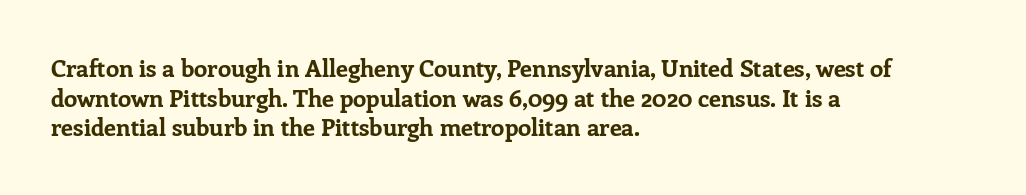
{"italic": "no", "bold": "yes", "underline": "no", "align": "left", "line_spacing_ratio": 1.23, "letter_spacing": "normal", "letter_spacing_em": 0.0, "glyph_px": 24}
